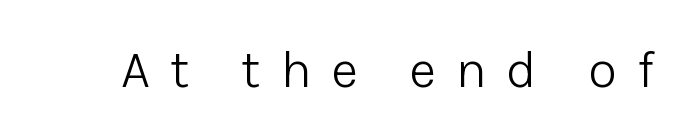
{"serif": "no", "italic": "no", "bold": "no", "weight": "light", "width": "normal", "stroke_contrast": "low", "x_height": "medium", "monospaced": "no", "underline": "no", "letter_spacing": "wide", "letter_spacing_em": 0.37, "glyph_px": 53}
